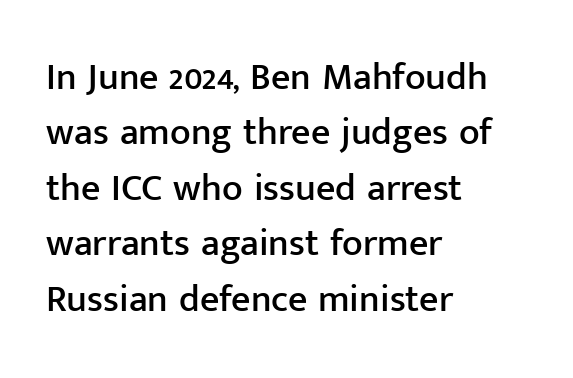
The image shows 38 px sans-serif type, upright; set left-aligned, normal line spacing (1.46x), normal letter spacing, not underlined; low stroke contrast and a medium x-height.
